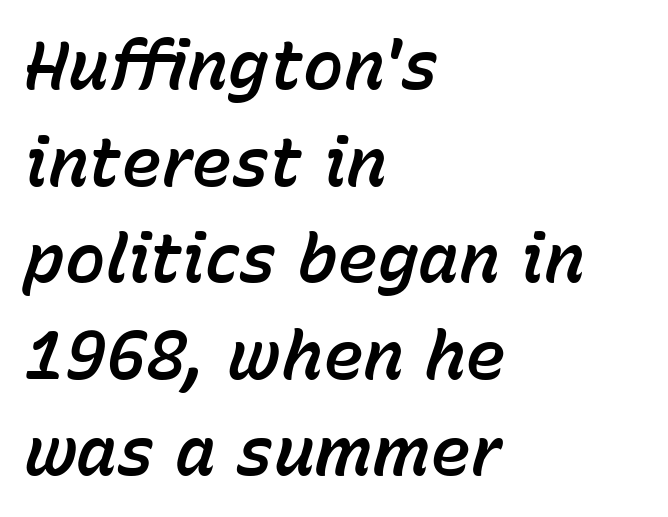
{"italic": "yes", "lean": "right", "slant_degrees": 15, "width": "normal", "stroke_contrast": "low", "x_height": "medium", "monospaced": "no", "underline": "no", "align": "left", "line_spacing": "normal", "line_spacing_ratio": 1.42, "letter_spacing": "normal", "letter_spacing_em": 0.0, "glyph_px": 68}
